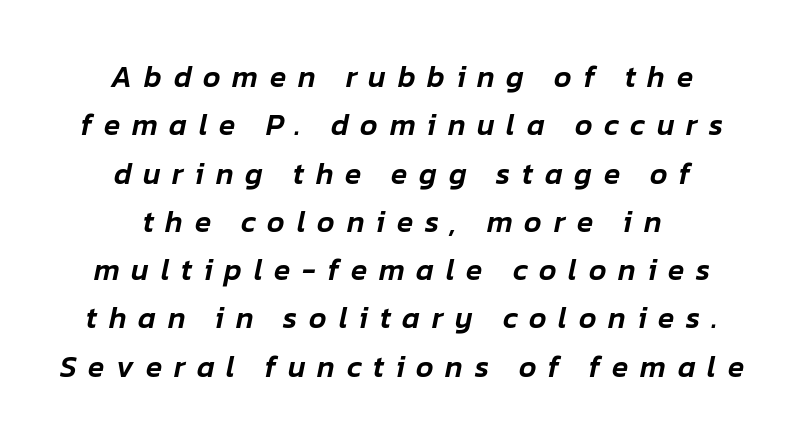
The specimen reads as italic at a glance. The foot of each line stays bare and open. Reading down the column, the eye jumps a familiar distance to each next line. Is this a fixed-width face? No — the glyphs have proportional, varying widths.
